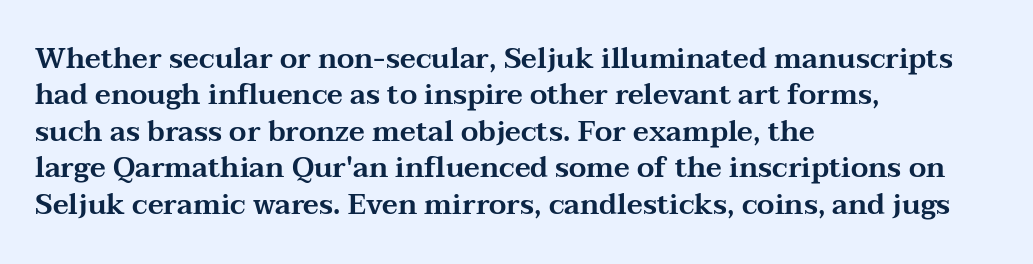
The image shows 28 px wide serif type, upright; set left-aligned, normal line spacing (1.3x), normal letter spacing, not underlined; medium stroke contrast and a medium x-height.
